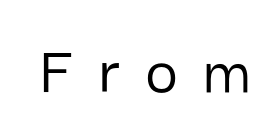
The image shows 70 px sans-serif type, upright; set unusually wide letter spacing (+0.37 em), not underlined; low stroke contrast and a medium x-height.
